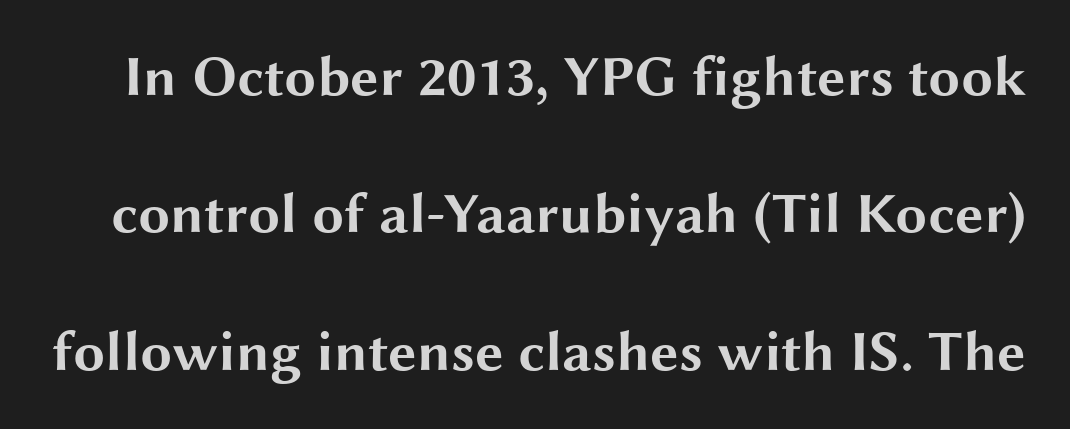
{"serif": "no", "italic": "no", "bold": "yes", "weight": "bold", "width": "wide", "stroke_contrast": "medium", "x_height": "medium", "monospaced": "no", "underline": "no", "line_spacing": "loose", "line_spacing_ratio": 2.41, "letter_spacing": "normal", "letter_spacing_em": 0.0, "glyph_px": 57}
